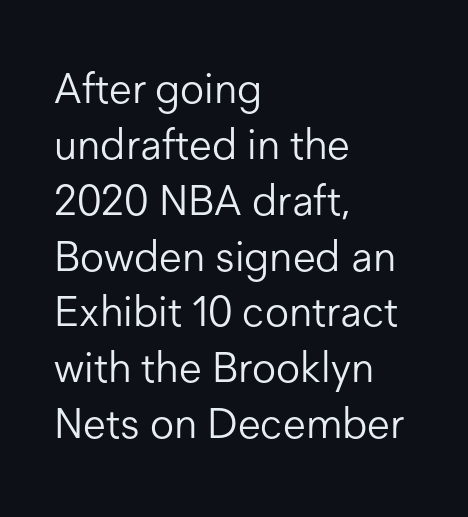
The image shows 42 px light sans-serif type, upright; set left-aligned, normal line spacing (1.33x), normal letter spacing, not underlined; low stroke contrast and a medium x-height.
